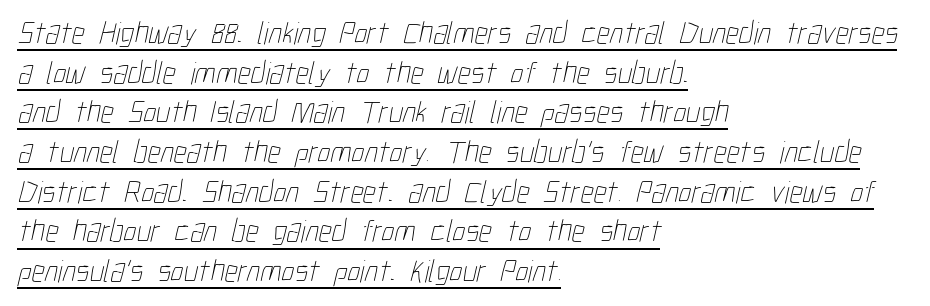
Q: Is the text bold? A: No.
Q: Is the text underlined? A: Yes.
Q: How is the paragraph aligned? A: Left-aligned.
Q: Is the spacing between letters normal or unusually wide? A: Normal.
Q: Width (condensed, normal, or wide)? A: Condensed.
Q: Stroke contrast? A: Low.
Q: x-height? A: Medium.
Q: Monospaced? A: No.
